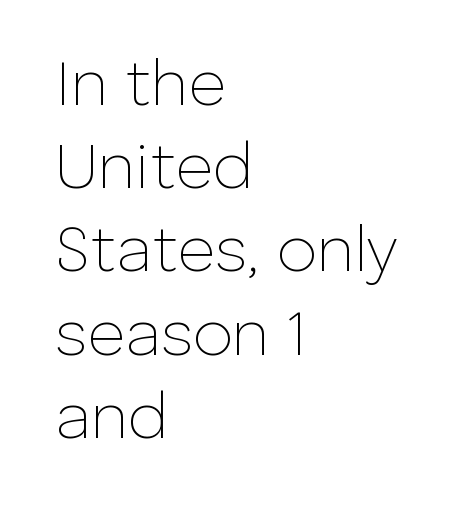
It's the straight-up-and-down kind of type. Notice how the passage keeps a crisp vertical edge on the left only. Typographically, this falls in the sans-serif category. The lines sit at an ordinary, default distance from one another.
